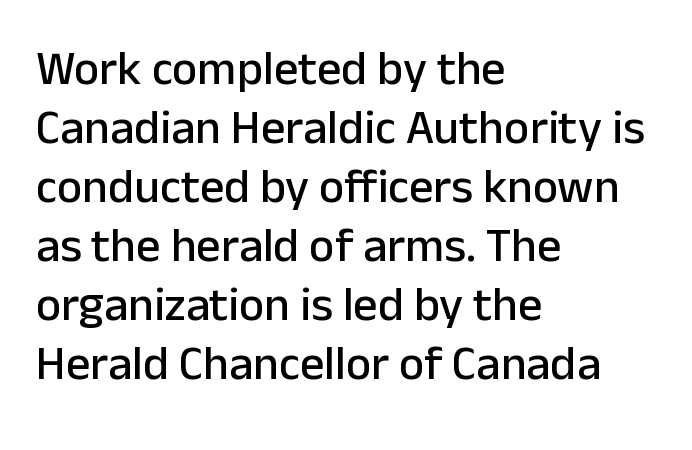
Q: Is the text italic (slanted)? A: No, it is upright.
Q: Is the typeface a serif or a sans-serif typeface? A: Sans-serif.
Q: Is the text underlined? A: No.
Q: How is the paragraph aligned? A: Left-aligned.
Q: Is the spacing between letters normal or unusually wide? A: Normal.
Q: Width (condensed, normal, or wide)? A: Normal.
Q: Stroke contrast? A: Low.
Q: x-height? A: Medium.
Q: Monospaced? A: No.
